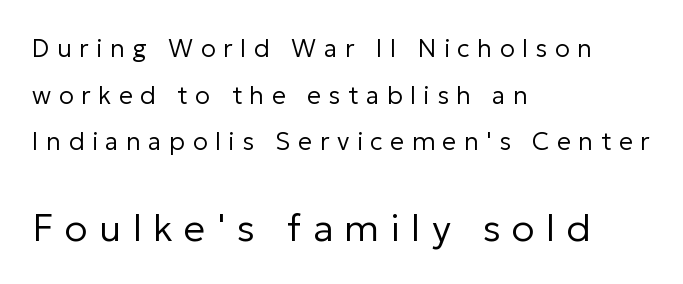
Q: Is the text bold? A: No.
Q: Is the text italic (slanted)? A: No, it is upright.
Q: Is the typeface a serif or a sans-serif typeface? A: Sans-serif.
Q: Is the text underlined? A: No.
Q: How is the paragraph aligned? A: Left-aligned.
Q: Is the spacing between letters normal or unusually wide? A: Unusually wide.
Q: Which block of text is set in a larger size, the first (top) or the second (bottom)? A: The second (bottom) one.
Q: Width (condensed, normal, or wide)? A: Normal.
Q: Stroke contrast? A: Low.
Q: x-height? A: Medium.
Q: Monospaced? A: No.
